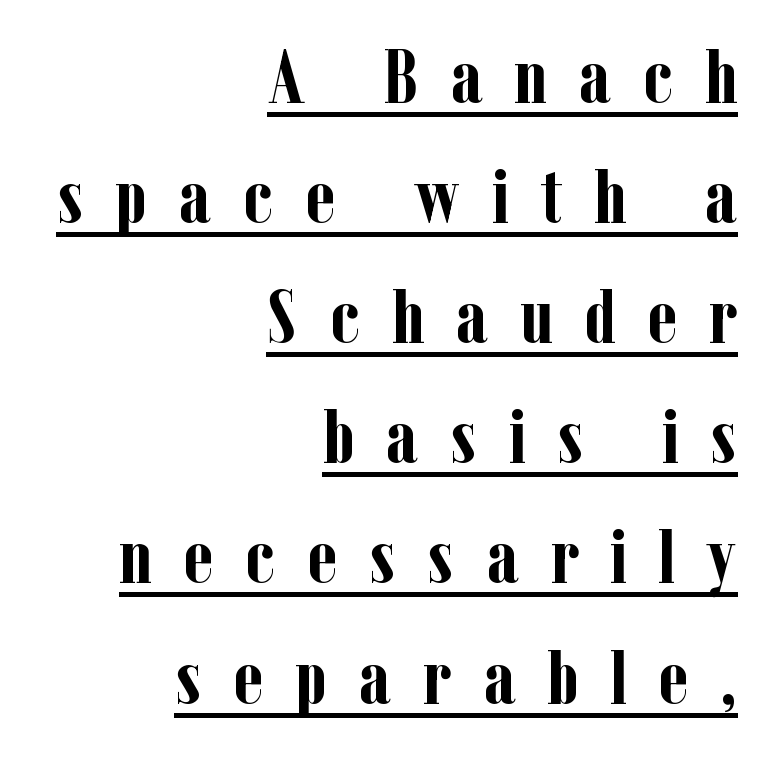
Baseline-to-baseline distance is the conventional proportion of letter height. Between one letter and the next there's a generous, obvious gap. A typesetter would mark this as roman, not italic. The lines in this sample share a right terminus and differ only in where they begin. Font category for this specimen: serif.
